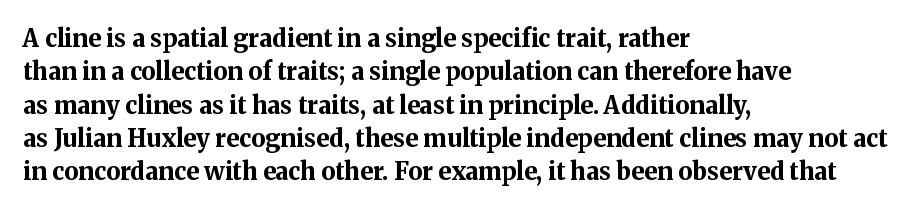
{"italic": "no", "bold": "yes", "underline": "no", "align": "left", "line_spacing": "normal", "line_spacing_ratio": 1.39, "letter_spacing": "normal", "letter_spacing_em": 0.0, "glyph_px": 24}
